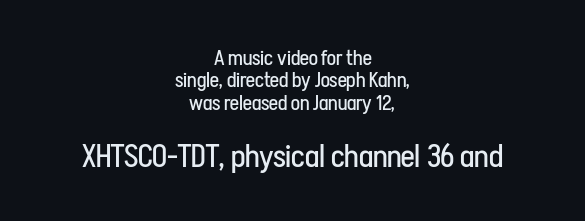
Q: Is the text bold? A: No.
Q: Is the text italic (slanted)? A: No, it is upright.
Q: Is the typeface a serif or a sans-serif typeface? A: Sans-serif.
Q: Is the text underlined? A: No.
Q: How is the paragraph aligned? A: Centered.
Q: Is the spacing between letters normal or unusually wide? A: Normal.
Q: Is the spacing between lines tight, normal or loose? A: Tight.
Q: Which block of text is set in a larger size, the first (top) or the second (bottom)? A: The second (bottom) one.
Q: Width (condensed, normal, or wide)? A: Condensed.
Q: Stroke contrast? A: Low.
Q: x-height? A: Medium.
Q: Monospaced? A: No.
